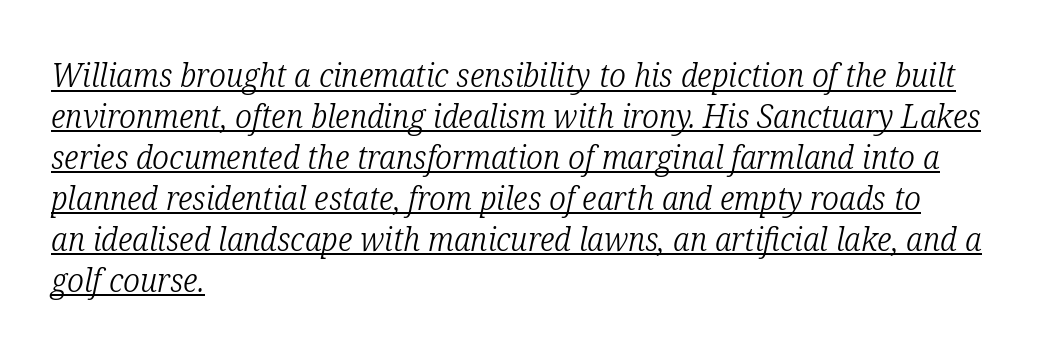
Q: Is the text bold? A: No.
Q: Is the text italic (slanted)? A: Yes, it leans right by about 12 degrees.
Q: Is the typeface a serif or a sans-serif typeface? A: Serif.
Q: Is the text underlined? A: Yes.
Q: How is the paragraph aligned? A: Left-aligned.
Q: Is the spacing between letters normal or unusually wide? A: Normal.
Q: Width (condensed, normal, or wide)? A: Condensed.
Q: Stroke contrast? A: Low.
Q: x-height? A: Medium.
Q: Monospaced? A: No.
